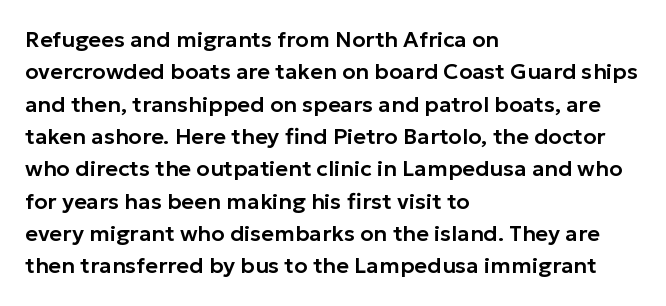
Bare-footed words on every line. The space between consecutive lines is moderate. Caption: standard tracking, unaltered. The lettering holds an erect, upright posture throughout. The text block is weighted toward the left margin, trailing off unevenly rightward.
